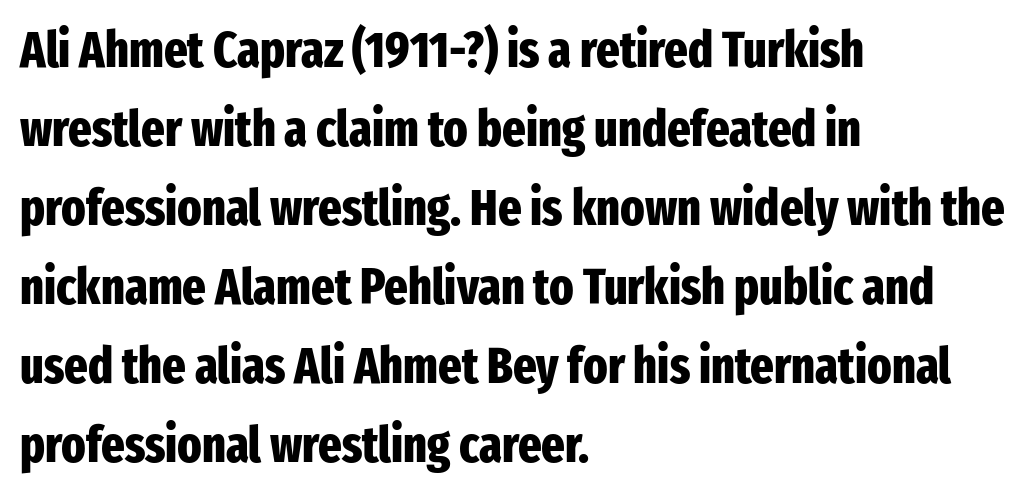
Alignment: flush left. Normally led — the rows are evenly, conventionally spaced. Clear beneath every line of the passage. Weight check: bold — yes, fully.
